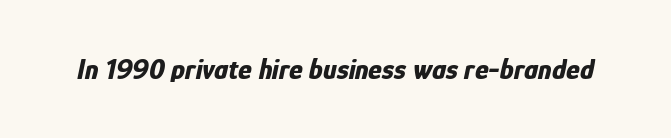
{"italic": "yes", "lean": "right", "slant_degrees": 12, "bold": "yes", "weight": "bold", "width": "condensed", "stroke_contrast": "low", "x_height": "medium", "monospaced": "no", "underline": "no", "letter_spacing": "normal", "letter_spacing_em": 0.0, "glyph_px": 29}
